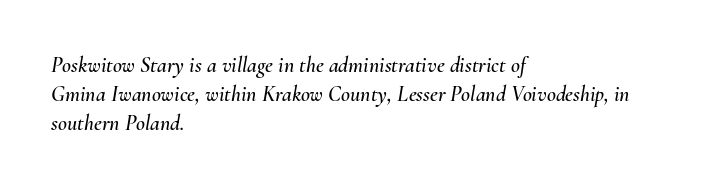
Q: Is the text italic (slanted)? A: Yes, it leans right by about 10 degrees.
Q: Is the text underlined? A: No.
Q: How is the paragraph aligned? A: Left-aligned.
Q: Is the spacing between letters normal or unusually wide? A: Normal.
Q: Is the spacing between lines tight, normal or loose? A: Normal.
